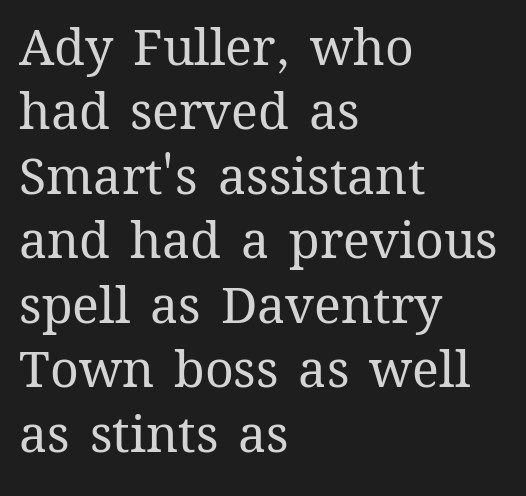
These lines were composed using upright roman letters. The passage shown stacks its lines at a standard gap. All the whitespace from short lines collects on the right. Spacing verdict: proportional, widths tailored to each character. The font is comparable to plain body text, perhaps lighter. The gap between lines stays unmarked.
